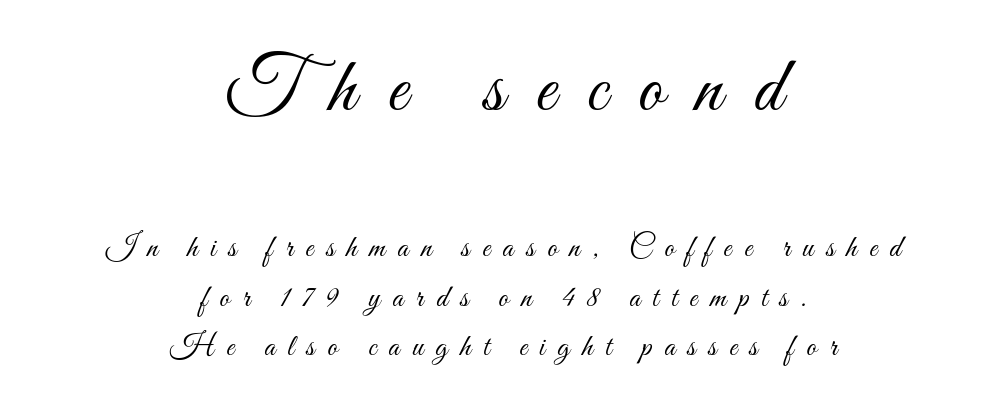
The image shows 78 px light, condensed type; set centered, normal line spacing (1.59x), unusually wide letter spacing (+0.4 em), not underlined; the first (top) block is 2.52x larger; medium stroke contrast and a small x-height.
